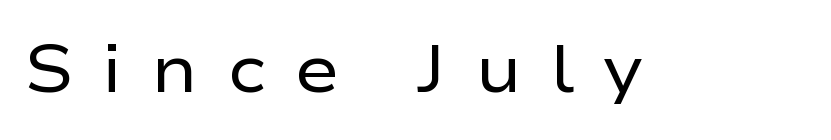
Q: Is the text bold? A: No.
Q: Is the text italic (slanted)? A: No, it is upright.
Q: Is the typeface a serif or a sans-serif typeface? A: Sans-serif.
Q: Is the text underlined? A: No.
Q: Is the spacing between letters normal or unusually wide? A: Unusually wide.
Q: Width (condensed, normal, or wide)? A: Wide.
Q: Stroke contrast? A: Low.
Q: x-height? A: Medium.
Q: Monospaced? A: No.
